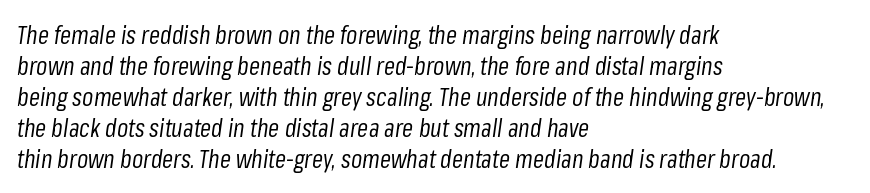
Q: Is the text bold? A: No.
Q: Is the text italic (slanted)? A: Yes, it leans right by about 8 degrees.
Q: Is the text underlined? A: No.
Q: How is the paragraph aligned? A: Left-aligned.
Q: Is the spacing between letters normal or unusually wide? A: Normal.
